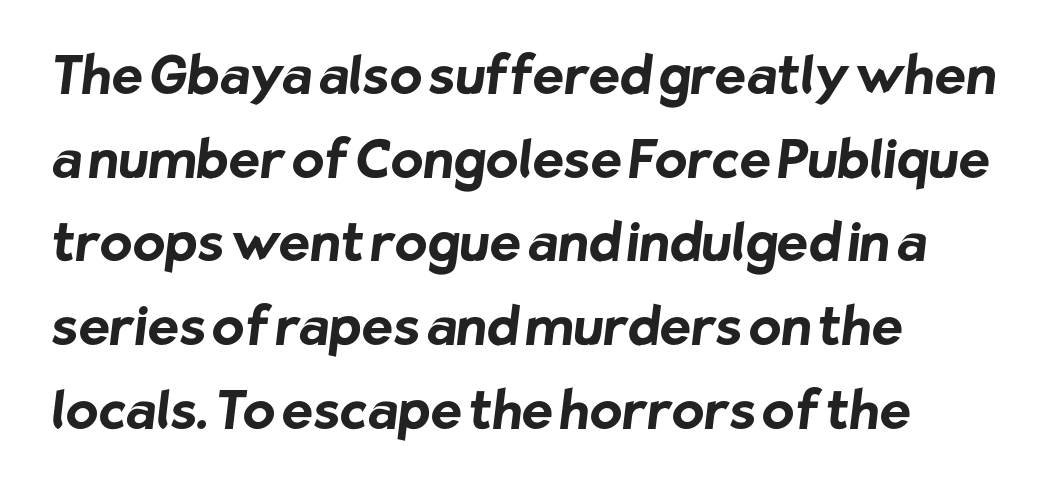
Q: Is the text bold? A: Yes.
Q: Is the typeface a serif or a sans-serif typeface? A: Sans-serif.
Q: Is the text underlined? A: No.
Q: How is the paragraph aligned? A: Left-aligned.
Q: Is the spacing between letters normal or unusually wide? A: Normal.
Q: Is the spacing between lines tight, normal or loose? A: Normal.
Q: Width (condensed, normal, or wide)? A: Normal.
Q: Stroke contrast? A: Low.
Q: x-height? A: Medium.
Q: Monospaced? A: No.
